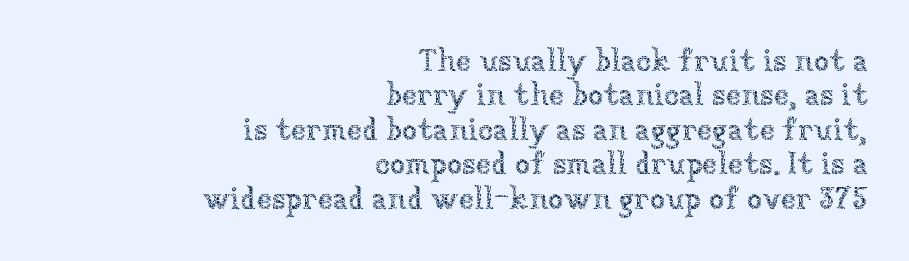
Q: Is the text bold? A: No.
Q: Is the text italic (slanted)? A: No, it is upright.
Q: Is the text underlined? A: No.
Q: How is the paragraph aligned? A: Right-aligned.
Q: Is the spacing between letters normal or unusually wide? A: Normal.
Q: Is the spacing between lines tight, normal or loose? A: Tight.
Q: Width (condensed, normal, or wide)? A: Normal.
Q: Stroke contrast? A: Low.
Q: x-height? A: Medium.
Q: Monospaced? A: No.
